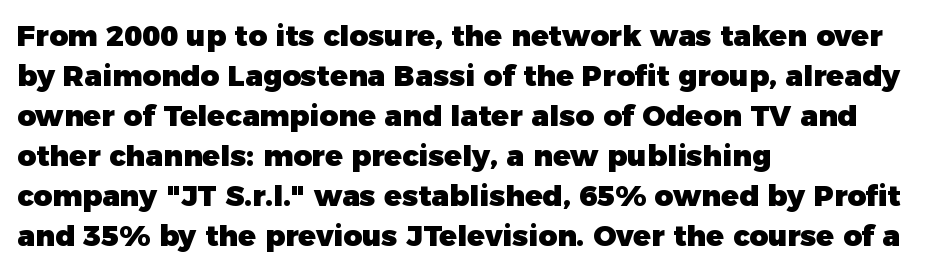
Note the varied advance widths — an 'i' is clearly narrower than an 'm'. Look at the stroke-to-counter ratio: heavy, a bold. Vertical spacing — default. Line beginnings align vertically; line endings do not. Rendered with straight, roman letterforms.
